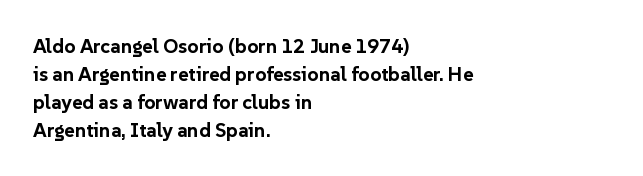
The image shows 20 px bold type, upright; set left-aligned, normal line spacing (1.4x), normal letter spacing, not underlined.
